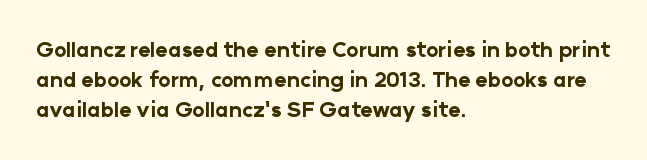
{"italic": "no", "bold": "yes", "underline": "no", "align": "left", "line_spacing": "normal", "line_spacing_ratio": 1.43, "letter_spacing": "normal", "letter_spacing_em": 0.0, "glyph_px": 21}
